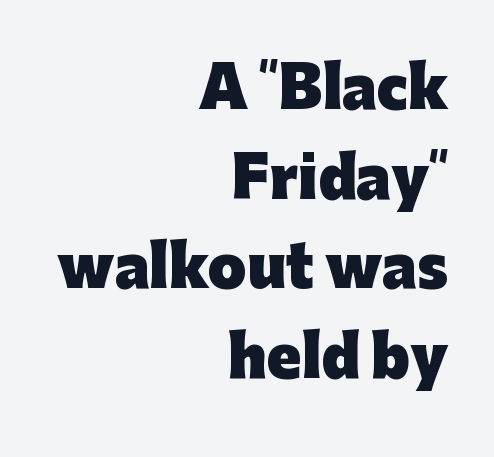
The image shows 56 px heavy sans-serif type, upright; set right-aligned, normal line spacing (1.6x), normal letter spacing, not underlined; low stroke contrast and a medium x-height.
